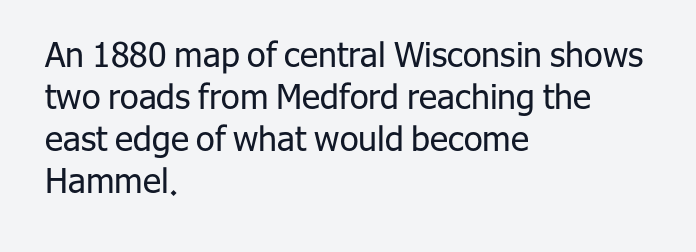
The image shows 34 px regular-weight sans-serif type, upright; set left-aligned, line spacing 1.24x, normal letter spacing, not underlined; low stroke contrast and a medium x-height.
